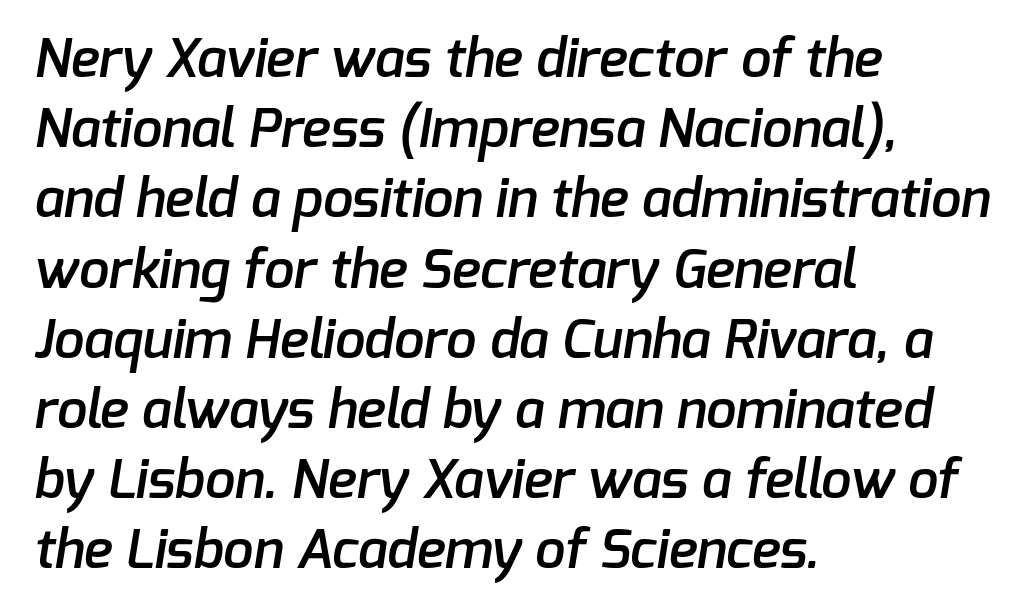
{"serif": "no", "bold": "semi", "weight": "semibold", "width": "normal", "stroke_contrast": "low", "x_height": "medium", "monospaced": "no", "underline": "no", "align": "left", "line_spacing": "normal", "line_spacing_ratio": 1.3, "letter_spacing": "normal", "letter_spacing_em": 0.0, "glyph_px": 54}
